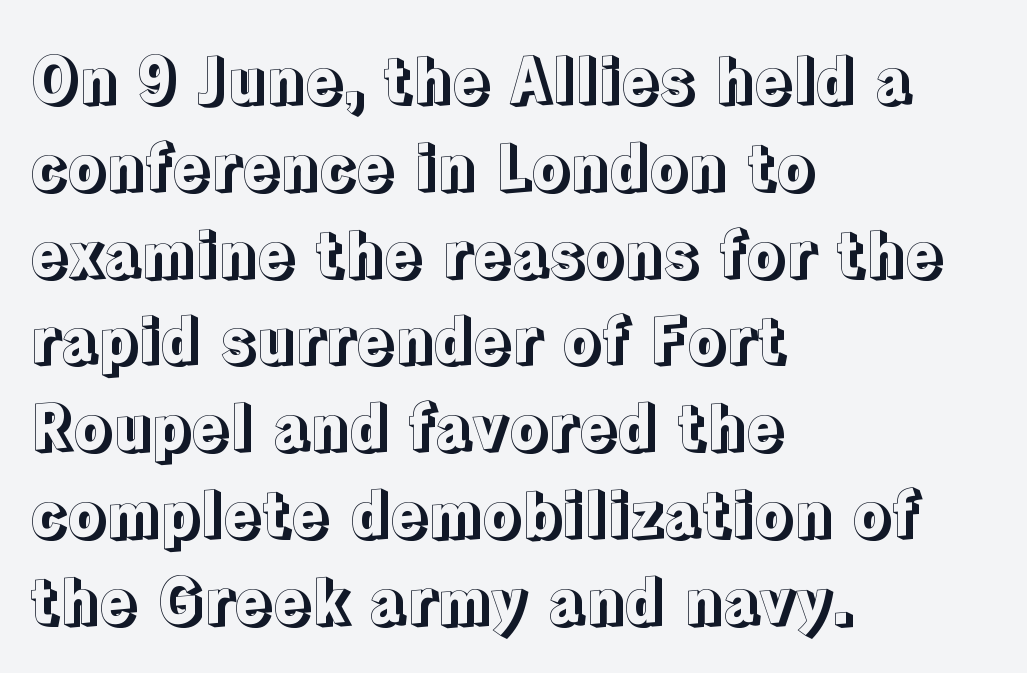
Ascenders rise straight up at ninety degrees. Does extra space separate the letters? No, they use regular spacing. Leading: standard. Clear beneath every line of the passage. This sample is left-justified, so line endings fall wherever the words run out. The rendering uses natural spacing where letterforms have individual widths.
